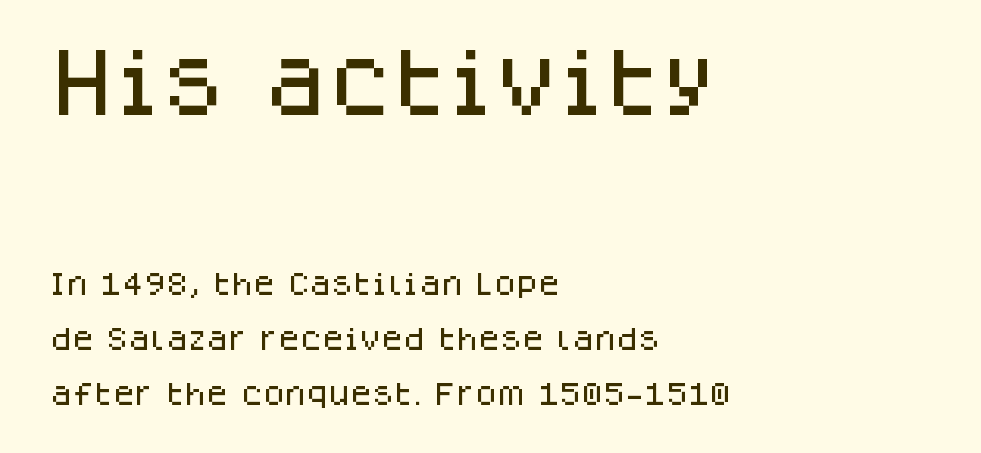
{"serif": "no", "italic": "no", "width": "normal", "stroke_contrast": "low", "x_height": "large", "monospaced": "no", "underline": "no", "align": "left", "line_spacing": "loose", "line_spacing_ratio": 2.21, "letter_spacing": "normal", "letter_spacing_em": 0.0, "larger_block": "first", "size_ratio": 2.96, "glyph_px": 74}
